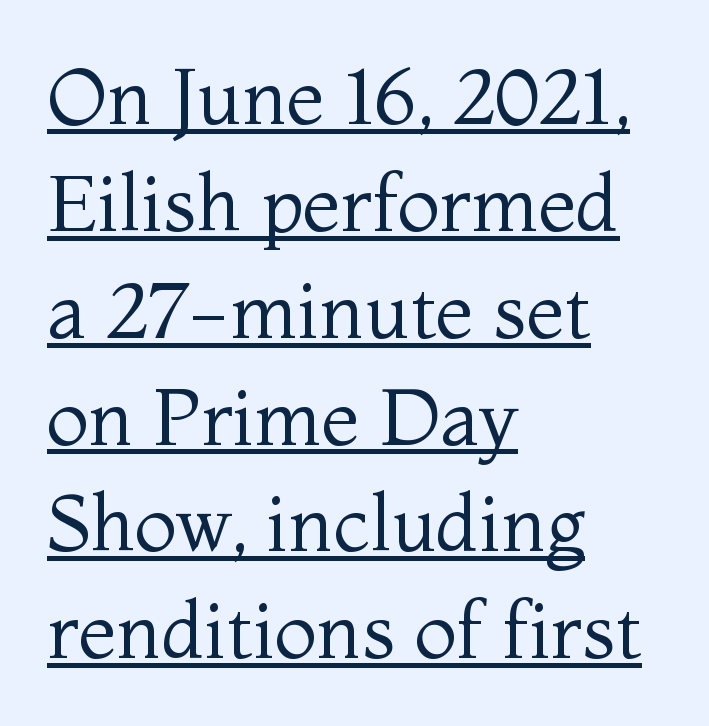
The image shows 78 px regular-weight serif type, upright; set left-aligned, normal line spacing (1.37x), normal letter spacing, underlined; medium stroke contrast and a medium x-height.
